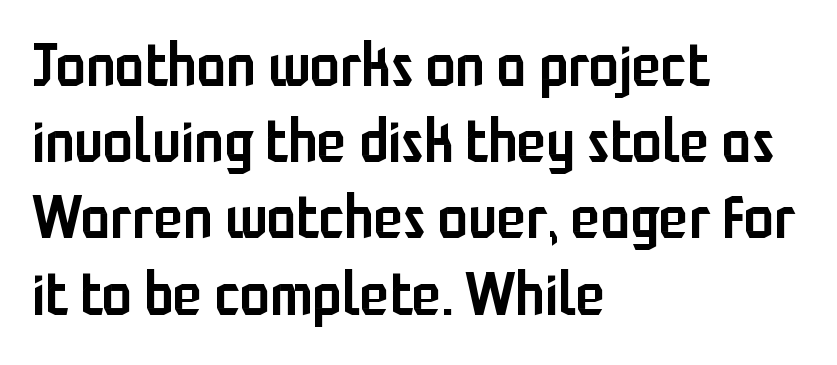
Type style note: lacks serifs. These lines carry some extra weight — a demibold, not a full bold. The lines are quadded left. These lines are rendered in a variable-pitch font.
